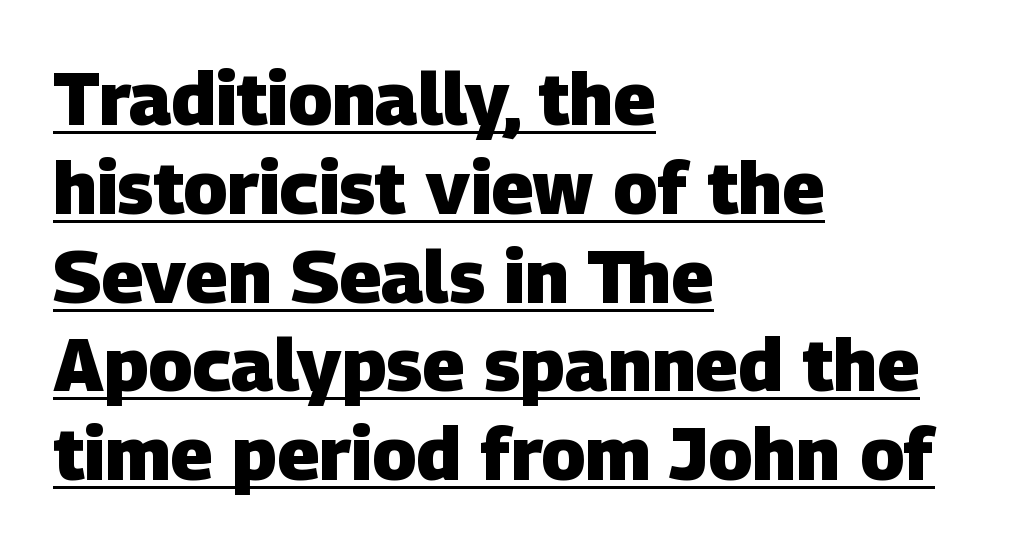
Q: Is the text bold? A: Yes.
Q: Is the typeface a serif or a sans-serif typeface? A: Sans-serif.
Q: Is the text underlined? A: Yes.
Q: How is the paragraph aligned? A: Left-aligned.
Q: Is the spacing between letters normal or unusually wide? A: Normal.
Q: Width (condensed, normal, or wide)? A: Normal.
Q: Stroke contrast? A: Low.
Q: x-height? A: Large.
Q: Monospaced? A: No.
